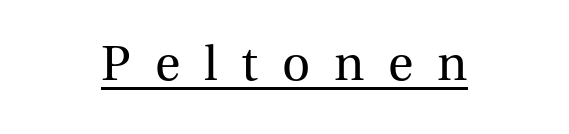
Do the characters align in a grid? No, the font is proportional. Is there any slant? The stems are plumb. The weight would be labelled regular, book, light, or lighter still. The type is letterspaced generously, with wide tracking. Like a heading marked for emphasis, these lines bear an underscore.
